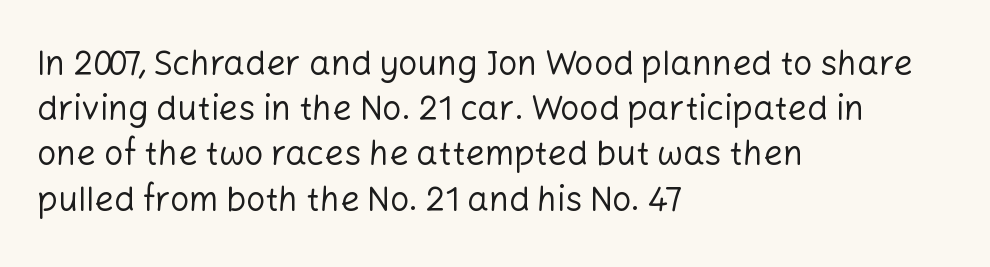
The image shows 34 px regular-weight sans-serif type, upright; set left-aligned, normal line spacing (1.33x), normal letter spacing, not underlined; low stroke contrast and a medium x-height.
